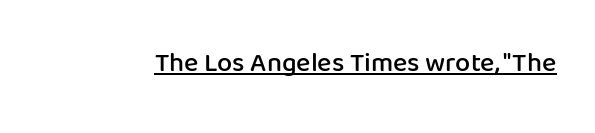
Q: Is the text bold? A: Semi-bold.
Q: Is the text italic (slanted)? A: No, it is upright.
Q: Is the text underlined? A: Yes.
Q: Is the spacing between letters normal or unusually wide? A: Normal.
